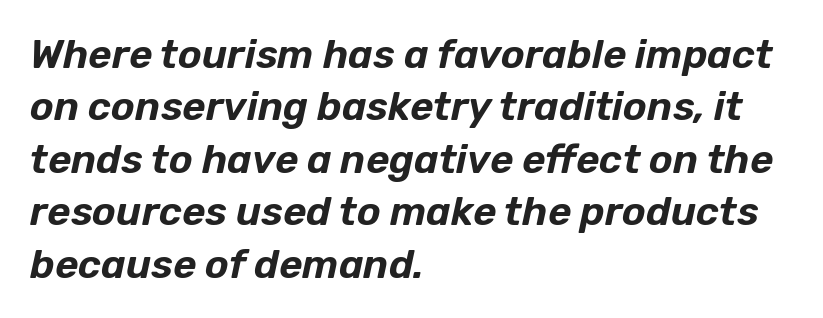
Nothing unusual about the tracking: characters are spaced as the font intends. Underline: absent. Typeset ragged right — the left edge is the straight one. A typesetter would mark this as italic. Note the varied advance widths — an 'i' is clearly narrower than an 'm'.
